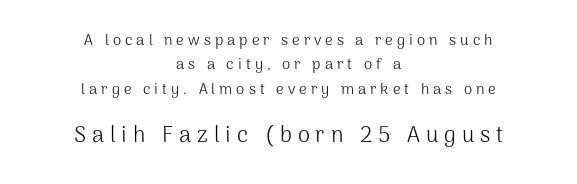
{"italic": "no", "bold": "no", "underline": "no", "align": "center", "line_spacing": "normal", "line_spacing_ratio": 1.62, "letter_spacing": "wide", "letter_spacing_em": 0.27, "larger_block": "second", "size_ratio": 1.47, "glyph_px": 22}
